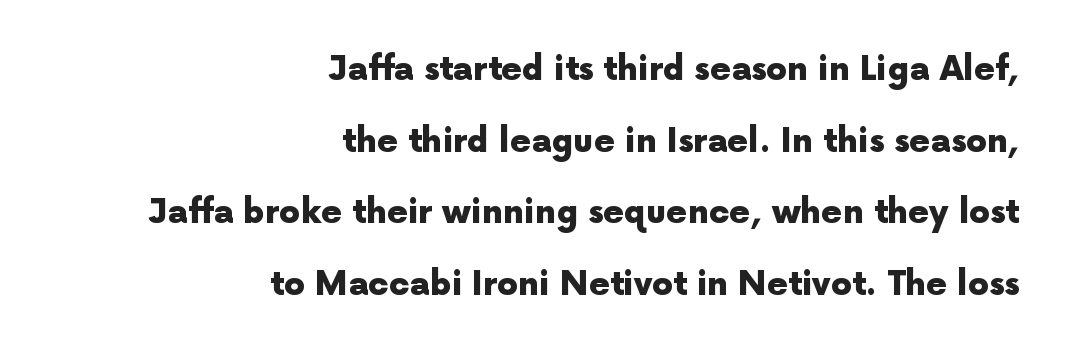
{"serif": "no", "italic": "no", "bold": "yes", "weight": "heavy", "width": "normal", "x_height": "medium", "monospaced": "no", "underline": "no", "align": "right", "line_spacing": "loose", "line_spacing_ratio": 2.17, "letter_spacing": "normal", "letter_spacing_em": 0.0, "glyph_px": 33}
